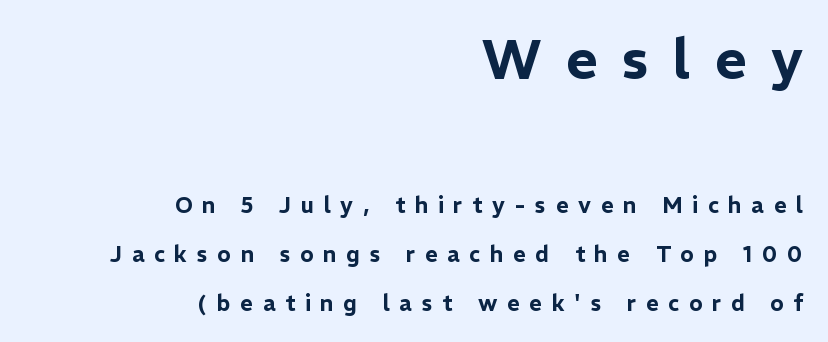
The image shows 55 px sans-serif type, upright; set right-aligned, loose line spacing (2.22x), unusually wide letter spacing (+0.44 em), not underlined; the first (top) block is 2.5x larger; low stroke contrast and a medium x-height.
